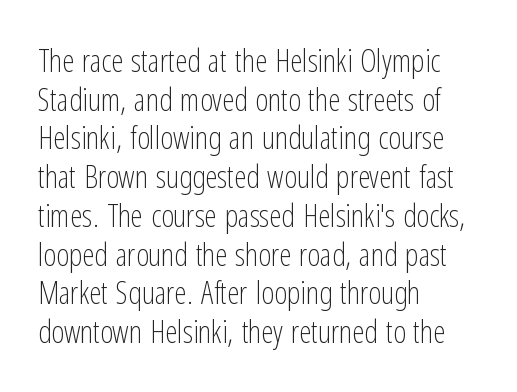
Q: Is the text bold? A: No.
Q: Is the text italic (slanted)? A: No, it is upright.
Q: Is the typeface a serif or a sans-serif typeface? A: Sans-serif.
Q: Is the text underlined? A: No.
Q: How is the paragraph aligned? A: Left-aligned.
Q: Is the spacing between letters normal or unusually wide? A: Normal.
Q: Is the spacing between lines tight, normal or loose? A: Normal.
Q: Width (condensed, normal, or wide)? A: Condensed.
Q: Stroke contrast? A: Low.
Q: x-height? A: Medium.
Q: Monospaced? A: No.
